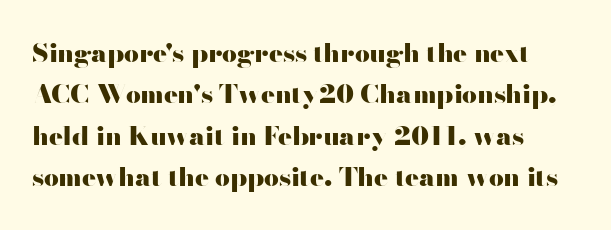
Q: Is the text bold? A: Yes.
Q: Is the text italic (slanted)? A: No, it is upright.
Q: Is the text underlined? A: No.
Q: Is the spacing between letters normal or unusually wide? A: Normal.
Q: Is the spacing between lines tight, normal or loose? A: Normal.
